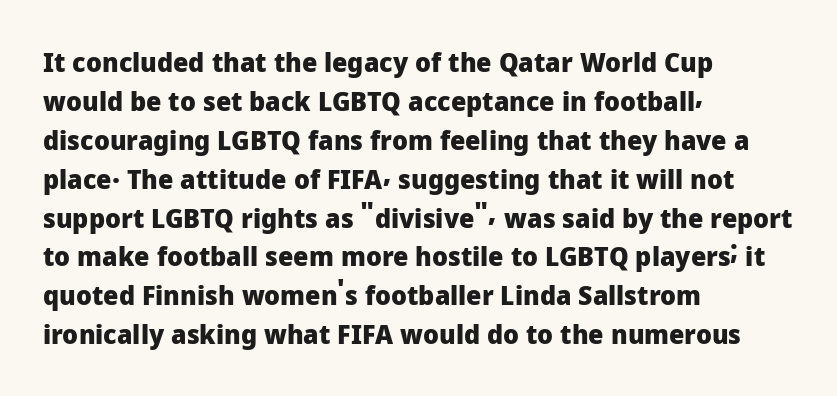
The image shows 27 px bold type, upright; set left-aligned, normal line spacing (1.44x), normal letter spacing, not underlined.
